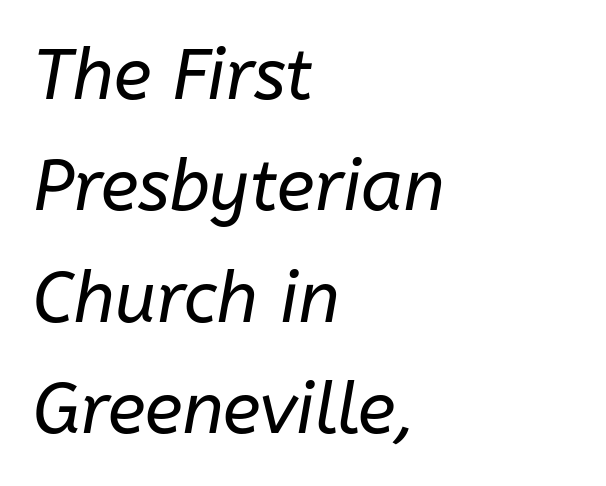
Q: Is the text bold? A: No.
Q: Is the text italic (slanted)? A: Yes, it leans right by about 10 degrees.
Q: Is the text underlined? A: No.
Q: How is the paragraph aligned? A: Left-aligned.
Q: Is the spacing between letters normal or unusually wide? A: Normal.
Q: Is the spacing between lines tight, normal or loose? A: Normal.
Q: Width (condensed, normal, or wide)? A: Normal.
Q: Stroke contrast? A: Low.
Q: x-height? A: Medium.
Q: Monospaced? A: No.
